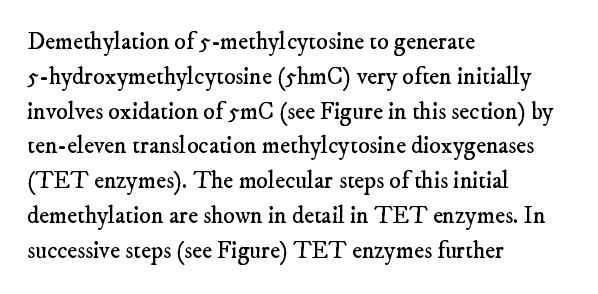
Q: Is the text bold? A: No.
Q: Is the text underlined? A: No.
Q: How is the paragraph aligned? A: Left-aligned.
Q: Is the spacing between letters normal or unusually wide? A: Normal.
Q: Is the spacing between lines tight, normal or loose? A: Normal.
